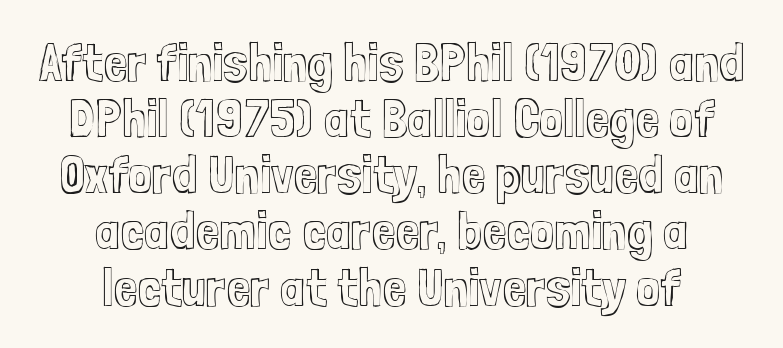
The image shows 54 px condensed type, upright; set centered, tight line spacing (1.04x), normal letter spacing, not underlined; a medium x-height.
